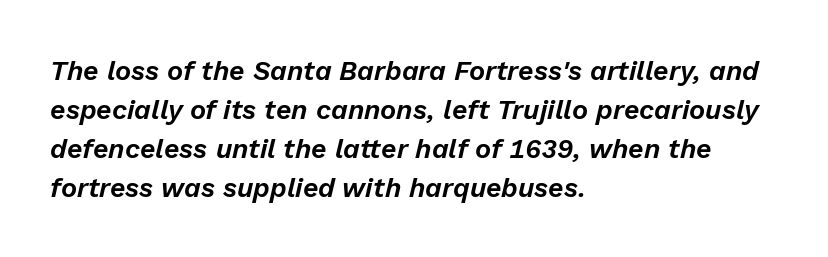
{"italic": "yes", "lean": "right", "slant_degrees": 13, "underline": "no", "align": "left", "line_spacing": "normal", "line_spacing_ratio": 1.44, "letter_spacing": "normal", "letter_spacing_em": 0.0, "glyph_px": 27}
